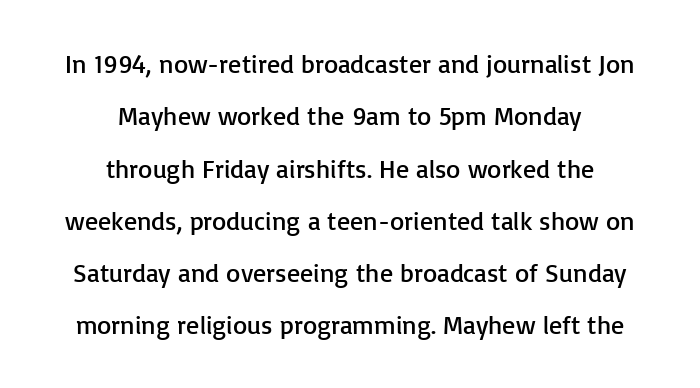
These lines keep a tight, regular rhythm from letter to letter. This is the regular roman posture of the typeface. Bare-footed words on every line. Vertical stems look standard width or narrower in stroke. This block would shrink considerably if given ordinary leading; it's expanded now. Alignment: centered.
